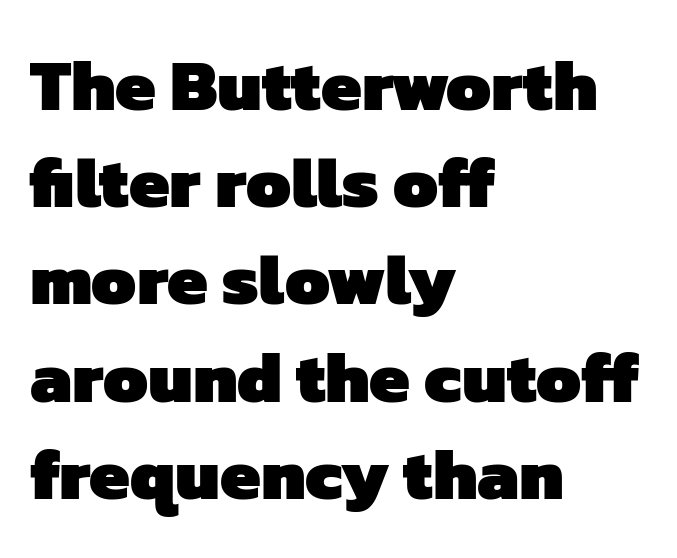
{"serif": "no", "bold": "yes", "weight": "heavy", "width": "normal", "stroke_contrast": "low", "x_height": "medium", "monospaced": "no", "underline": "no", "align": "left", "line_spacing": "normal", "line_spacing_ratio": 1.35, "letter_spacing": "normal", "letter_spacing_em": 0.0, "glyph_px": 72}
